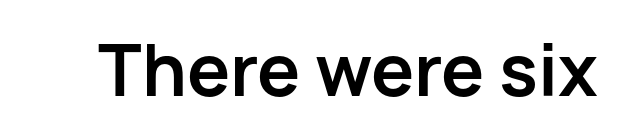
The image shows 69 px bold sans-serif type, upright; set normal letter spacing, not underlined; low stroke contrast and a medium x-height.
